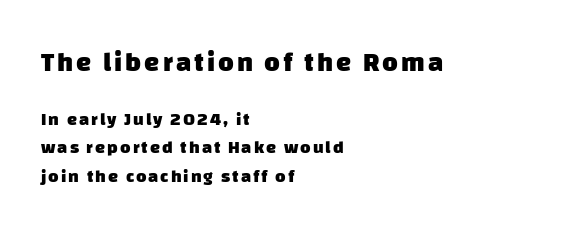
The image shows 27 px bold type; set left-aligned, normal line spacing (1.57x), not underlined; the first (top) block is 1.5x larger.
